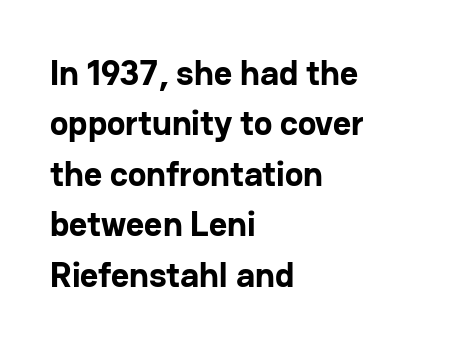
{"serif": "no", "italic": "no", "bold": "yes", "weight": "bold", "width": "normal", "stroke_contrast": "low", "x_height": "medium", "monospaced": "no", "underline": "no", "align": "left", "line_spacing": "normal", "line_spacing_ratio": 1.44, "letter_spacing": "normal", "letter_spacing_em": 0.0, "glyph_px": 35}
